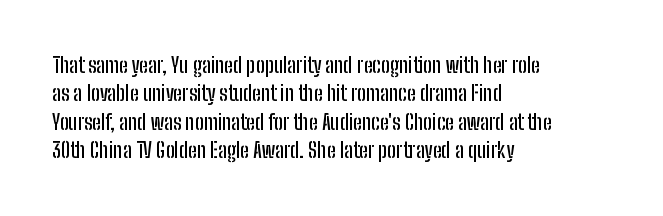
The image shows 21 px text type, upright; set left-aligned, normal line spacing (1.35x), normal letter spacing, not underlined.
